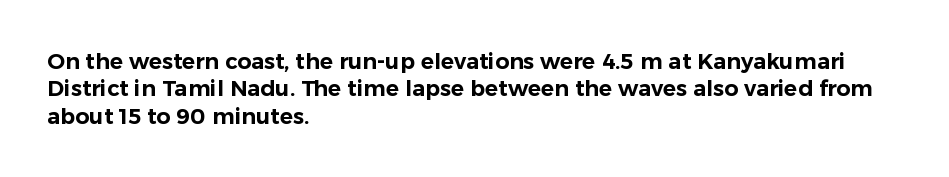
The lines are quadded left. Bare-footed words on every line. Notice how the stems are strictly vertical — no italics here. The gaps between neighbouring characters are ordinary and unremarkable.
